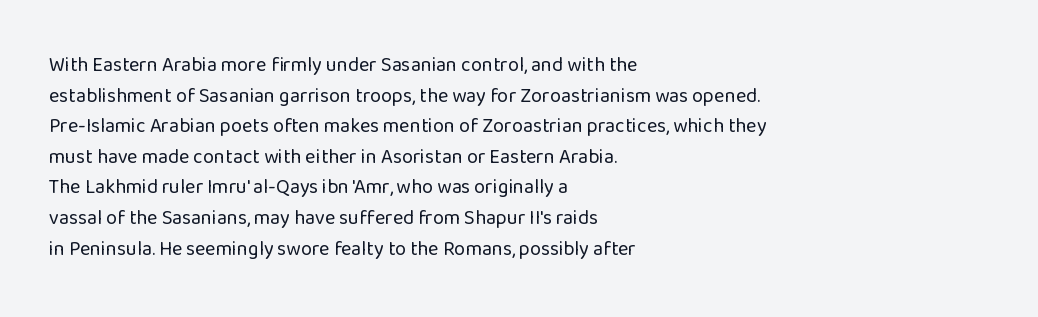
{"italic": "no", "bold": "no", "underline": "no", "align": "left", "line_spacing": "normal", "line_spacing_ratio": 1.53, "letter_spacing": "normal", "letter_spacing_em": 0.0, "glyph_px": 20}
